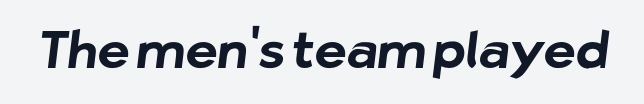
Font category for this specimen: sans-serif. The rendering uses natural spacing where letterforms have individual widths. Typographic density is high because the face is bold. Plain, unruled lines of type. Compared with typical body copy, the letter spacing here is the same.
